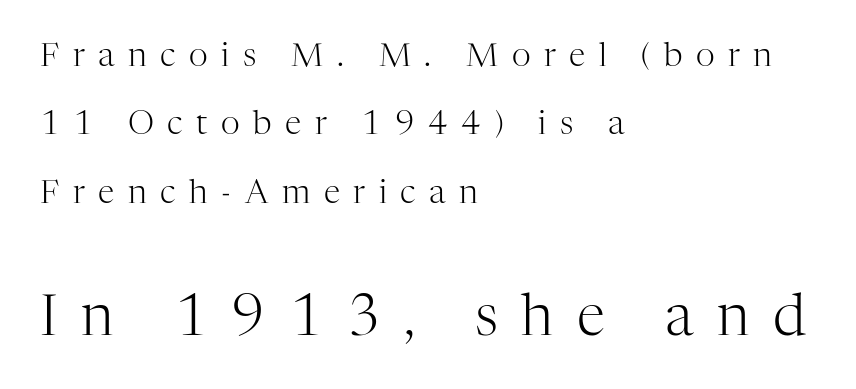
The passage shown has open, widely tracked lettering throughout. The space directly below the letters is spotless. Notice how the stems are strictly vertical — no italics here. The vertical gap from one line to the next is large. Each letter keeps its own natural width here, so spacing adapts to shape. This sample is left-justified, so line endings fall wherever the words run out.
